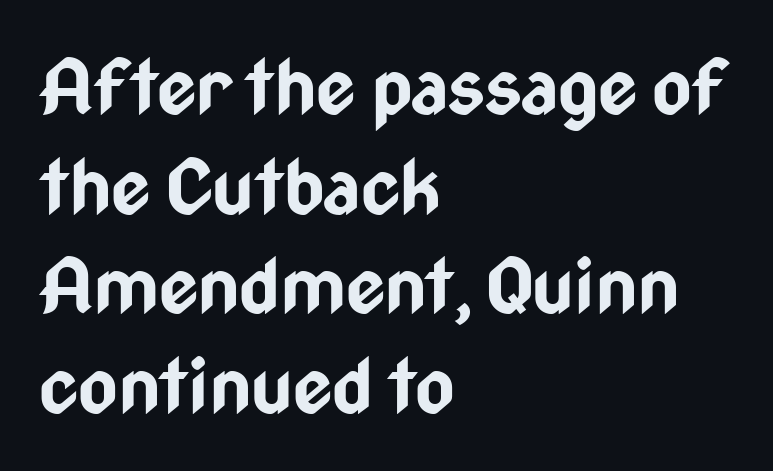
Underline: absent. Note the varied advance widths — an 'i' is clearly narrower than an 'm'. Observe the absence of serifs on each vertical stroke in this sample. The font is running at its bold setting. Each word holds together tightly as a unit, with standard inter-letter gaps. Ordinary non-slanted type is in use.
